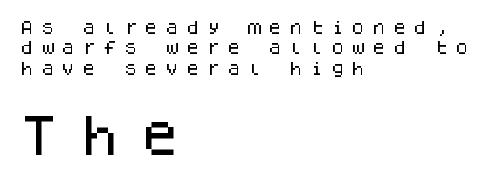
The image shows 44 px sans-serif type, upright, monospaced; set left-aligned, normal line spacing (1.36x), unusually wide letter spacing (+0.38 em), not underlined; the second (bottom) block is 2.93x larger; low stroke contrast and a large x-height.
